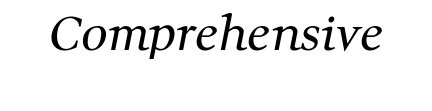
Unlike a clean sans, this face finishes its strokes with serifs. A typesetter would call this proportional, since set widths differ per character. In terms of letterspacing, this is plain default setting. No word sits above an underline. Summary of weight: not heavy and not bold.
